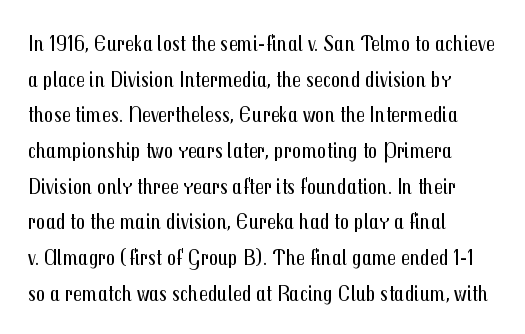
The image shows 23 px text type, upright; set left-aligned, normal line spacing (1.55x), normal letter spacing, not underlined.
